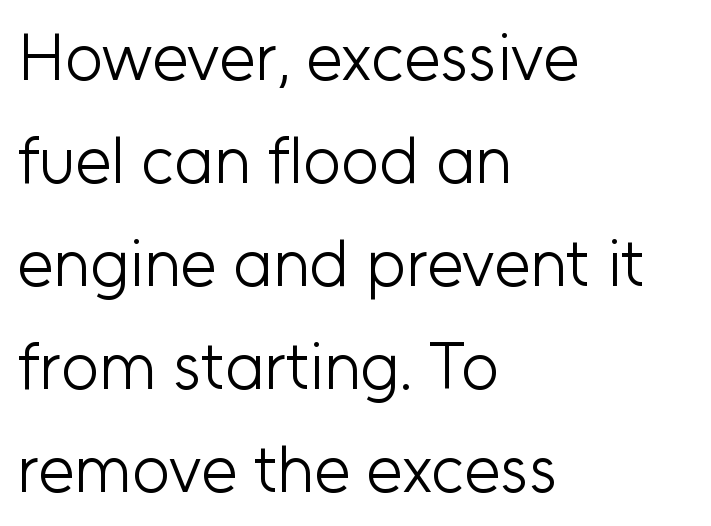
Q: Is the text bold? A: No.
Q: Is the text italic (slanted)? A: No, it is upright.
Q: Is the typeface a serif or a sans-serif typeface? A: Sans-serif.
Q: Is the text underlined? A: No.
Q: How is the paragraph aligned? A: Left-aligned.
Q: Is the spacing between letters normal or unusually wide? A: Normal.
Q: Is the spacing between lines tight, normal or loose? A: Normal.
Q: Width (condensed, normal, or wide)? A: Normal.
Q: Stroke contrast? A: Low.
Q: x-height? A: Medium.
Q: Monospaced? A: No.
